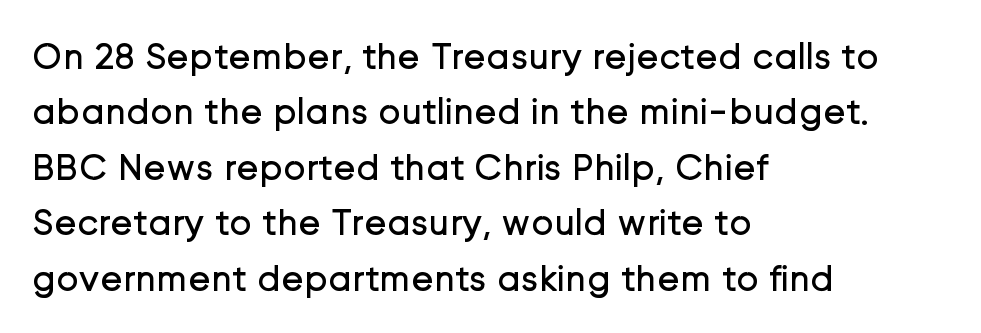
No letter is thick-stroked: the sample isn't bold. Unlike a traditional serif, this face leaves its strokes unadorned. The rendering uses natural spacing where letterforms have individual widths. Underline: absent. Tall strokes in this sample are plumb rather than angled.
